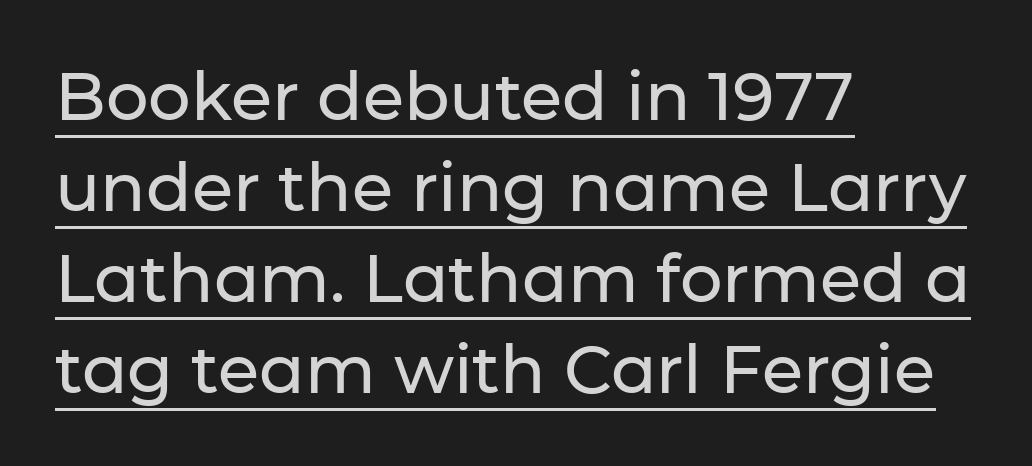
Q: Is the text italic (slanted)? A: No, it is upright.
Q: Is the typeface a serif or a sans-serif typeface? A: Sans-serif.
Q: Is the text underlined? A: Yes.
Q: How is the paragraph aligned? A: Left-aligned.
Q: Is the spacing between letters normal or unusually wide? A: Normal.
Q: Is the spacing between lines tight, normal or loose? A: Normal.
Q: Width (condensed, normal, or wide)? A: Normal.
Q: Stroke contrast? A: Low.
Q: x-height? A: Medium.
Q: Monospaced? A: No.
